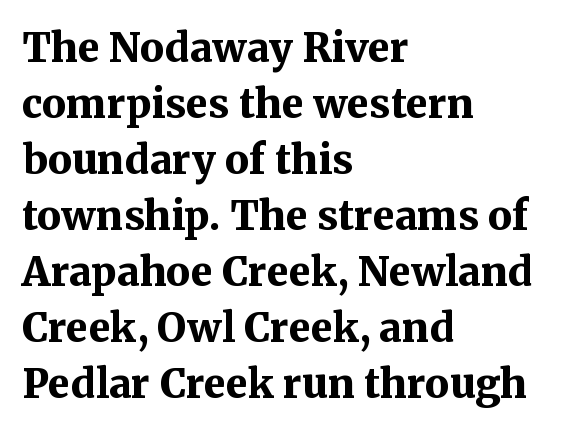
The image shows 40 px bold serif type, upright; set left-aligned, normal line spacing (1.4x), normal letter spacing, not underlined; medium stroke contrast and a medium x-height.
